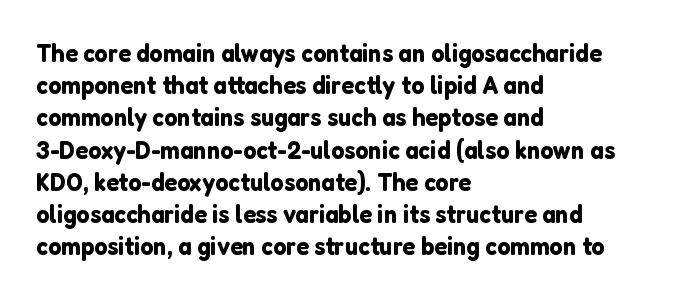
{"italic": "no", "underline": "no", "align": "left", "line_spacing_ratio": 1.24, "letter_spacing": "normal", "letter_spacing_em": 0.0, "glyph_px": 26}
